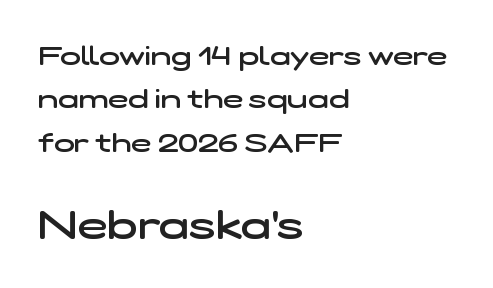
Each word holds together tightly as a unit, with standard inter-letter gaps. Vertical spacing — default. Caption: semibold face, moderately heavy strokes. A typesetter would label this face a sans. The later block is typeset at a bigger size than the earlier block. Type without underlining.
